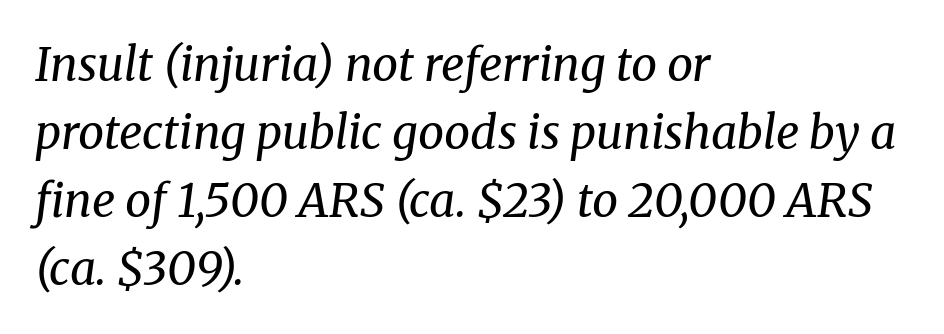
The image shows 46 px regular-weight serif type, italic (leaning right); set left-aligned, normal line spacing (1.48x), normal letter spacing, not underlined; medium stroke contrast and a medium x-height.
